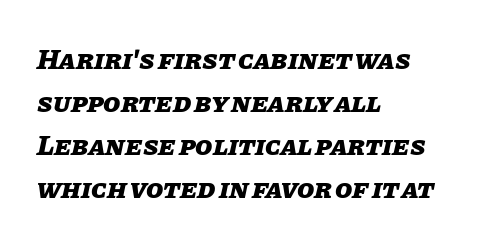
Q: Is the text bold? A: Yes.
Q: Is the text italic (slanted)? A: Yes, it leans right by about 11 degrees.
Q: Is the text underlined? A: No.
Q: How is the paragraph aligned? A: Left-aligned.
Q: Is the spacing between letters normal or unusually wide? A: Normal.
Q: Is the spacing between lines tight, normal or loose? A: Normal.
Q: Width (condensed, normal, or wide)? A: Normal.
Q: Stroke contrast? A: Low.
Q: x-height? A: Large.
Q: Monospaced? A: No.
